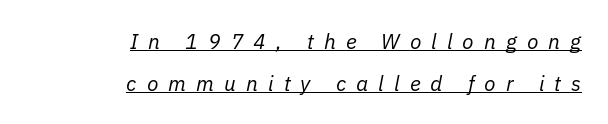
The image shows 21 px text type, italic (leaning right); set right-aligned, loose line spacing (2.0x), unusually wide letter spacing (+0.48 em), underlined.
